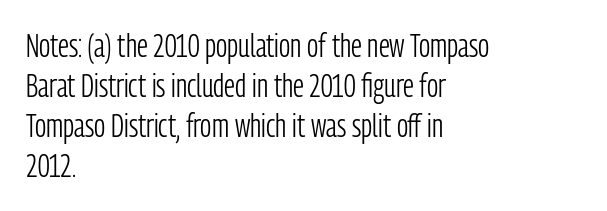
The image shows 32 px light, condensed sans-serif type, upright; set left-aligned, normal line spacing (1.25x), normal letter spacing, not underlined; low stroke contrast and a medium x-height.
